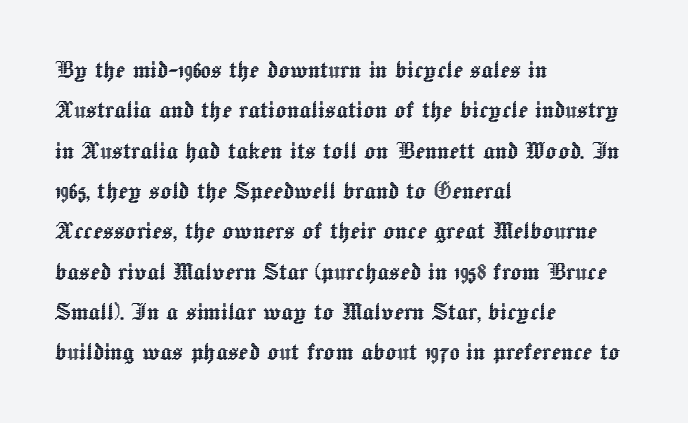
{"italic": "no", "width": "normal", "x_height": "medium", "monospaced": "no", "underline": "no", "align": "left", "line_spacing": "normal", "line_spacing_ratio": 1.39, "letter_spacing": "normal", "letter_spacing_em": 0.0, "glyph_px": 29}
